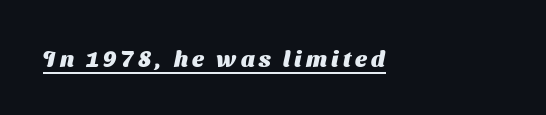
The image shows 23 px bold type; set left-aligned, underlined.
